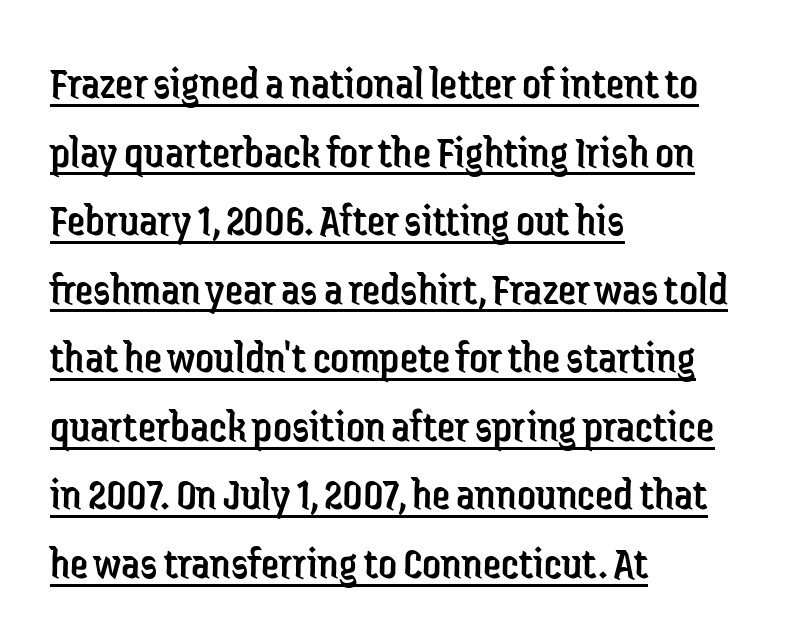
Q: Is the text bold? A: No.
Q: Is the text italic (slanted)? A: No, it is upright.
Q: Is the typeface a serif or a sans-serif typeface? A: Sans-serif.
Q: Is the text underlined? A: Yes.
Q: How is the paragraph aligned? A: Left-aligned.
Q: Is the spacing between letters normal or unusually wide? A: Normal.
Q: Is the spacing between lines tight, normal or loose? A: Normal.
Q: Width (condensed, normal, or wide)? A: Condensed.
Q: Stroke contrast? A: Low.
Q: x-height? A: Medium.
Q: Monospaced? A: No.
